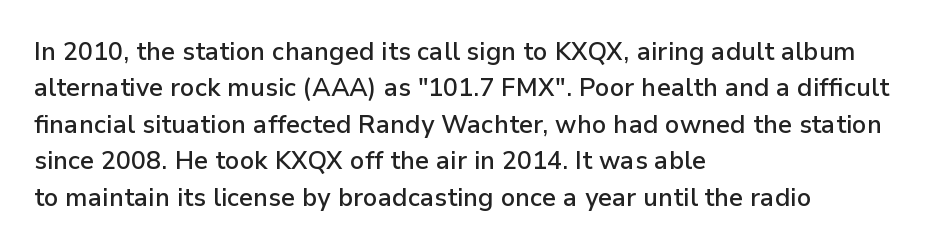
A somewhat darkened texture: the type is semibold rather than bold. If you drew a ruler down the left edge, every line would touch it. The zone under the glyphs is completely vacant. Ascenders rise straight up at ninety degrees. Caption: standard tracking, unaltered. Each new line begins a customary step beneath the previous one.
